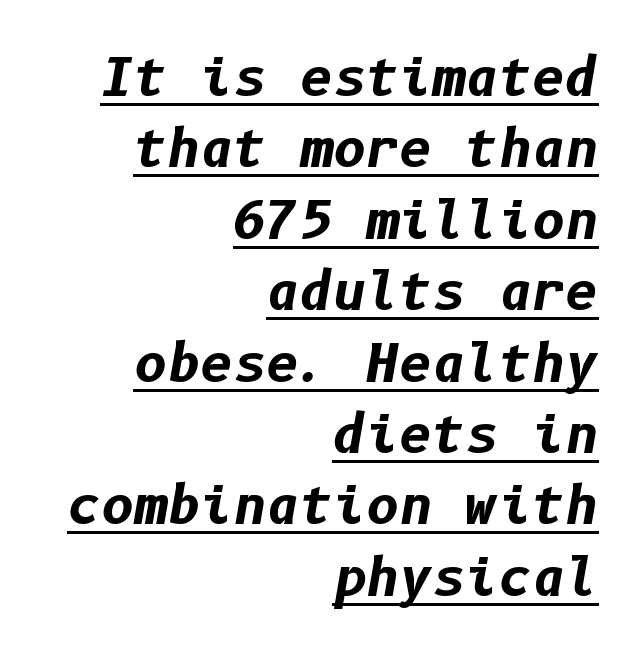
The image shows 51 px bold type, italic (leaning right); set right-aligned, normal line spacing (1.4x), normal letter spacing, underlined; low stroke contrast and a medium x-height.
